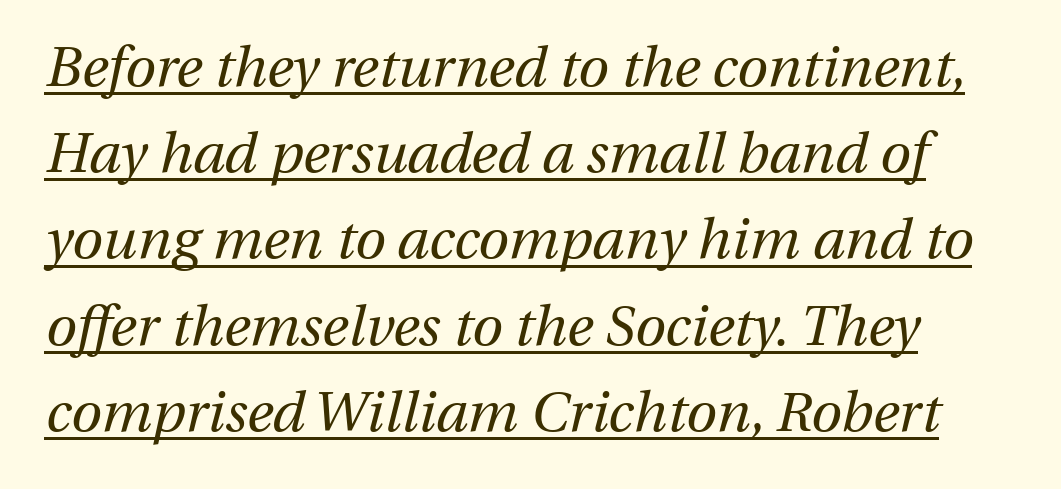
Q: Is the text bold? A: No.
Q: Is the text italic (slanted)? A: Yes, it leans right by about 13 degrees.
Q: Is the text underlined? A: Yes.
Q: How is the paragraph aligned? A: Left-aligned.
Q: Is the spacing between letters normal or unusually wide? A: Normal.
Q: Is the spacing between lines tight, normal or loose? A: Normal.
Q: Width (condensed, normal, or wide)? A: Normal.
Q: Stroke contrast? A: Medium.
Q: x-height? A: Medium.
Q: Monospaced? A: No.
